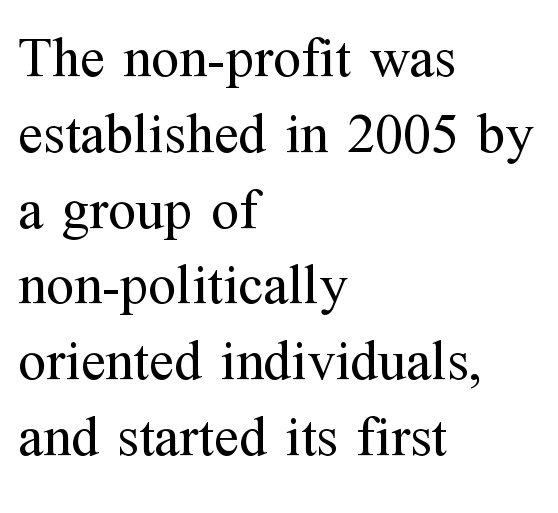
{"serif": "yes", "italic": "no", "bold": "no", "weight": "regular", "width": "normal", "stroke_contrast": "medium", "x_height": "medium", "monospaced": "no", "underline": "no", "align": "left", "line_spacing": "normal", "line_spacing_ratio": 1.33, "letter_spacing": "normal", "letter_spacing_em": 0.0, "glyph_px": 57}
